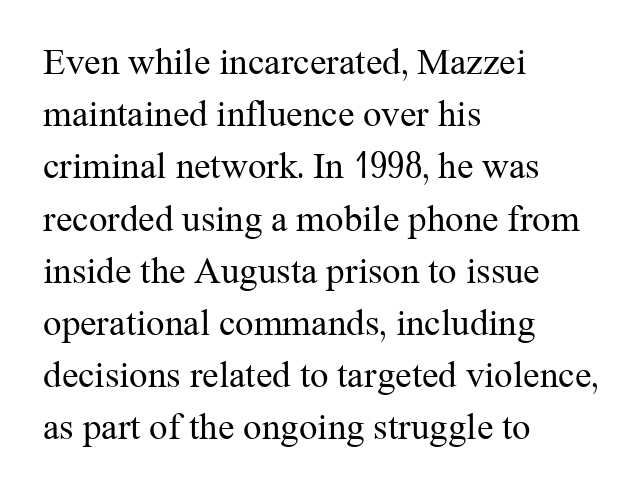
Baseline-to-baseline distance is the conventional proportion of letter height. Nope, not italic — everything's standing straight. A clean baseline with only descenders dipping below it. Alignment: flush left. Stems and bowls with no extra thickness — not bold. Character widths vary here, with narrow letters taking less room than wide ones.
